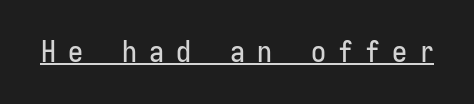
{"serif": "no", "italic": "no", "width": "condensed", "stroke_contrast": "low", "x_height": "medium", "underline": "yes", "letter_spacing": "wide", "letter_spacing_em": 0.4, "glyph_px": 30}
